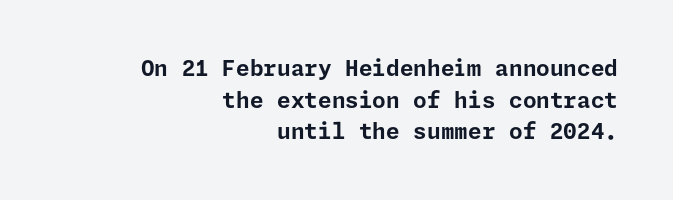
The image shows 22 px bold type, upright; set right-aligned, normal line spacing (1.44x), normal letter spacing, not underlined.
